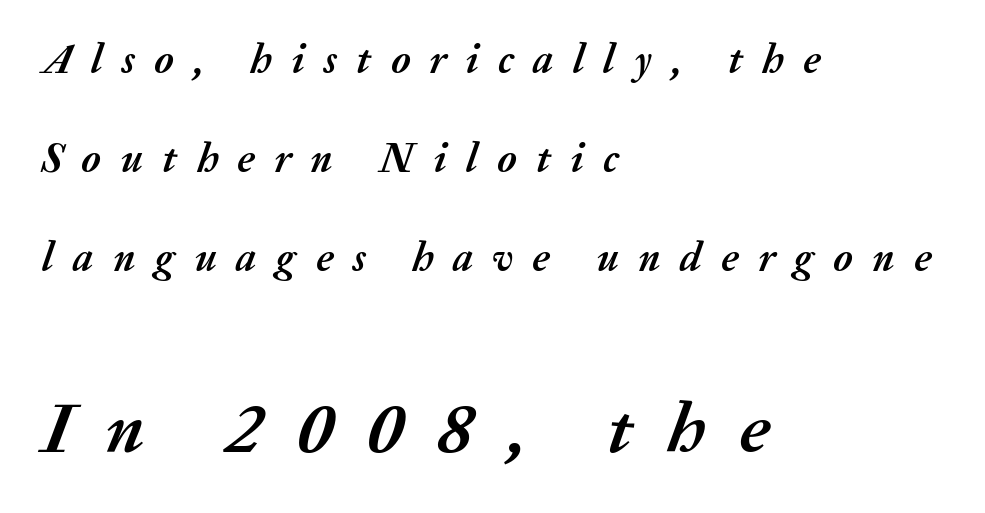
Q: Is the text bold? A: Yes.
Q: Is the text italic (slanted)? A: Yes, it leans right by about 20 degrees.
Q: Is the text underlined? A: No.
Q: How is the paragraph aligned? A: Left-aligned.
Q: Is the spacing between letters normal or unusually wide? A: Unusually wide.
Q: Is the spacing between lines tight, normal or loose? A: Loose.
Q: Which block of text is set in a larger size, the first (top) or the second (bottom)? A: The second (bottom) one.
Q: Width (condensed, normal, or wide)? A: Normal.
Q: Stroke contrast? A: Medium.
Q: x-height? A: Medium.
Q: Monospaced? A: No.
